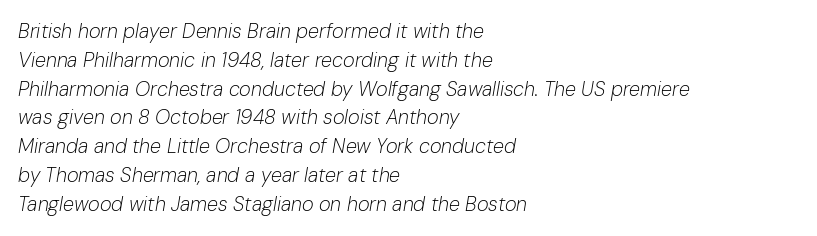
Q: Is the text bold? A: No.
Q: Is the text italic (slanted)? A: Yes, it leans right by about 10 degrees.
Q: Is the text underlined? A: No.
Q: How is the paragraph aligned? A: Left-aligned.
Q: Is the spacing between letters normal or unusually wide? A: Normal.
Q: Is the spacing between lines tight, normal or loose? A: Normal.
